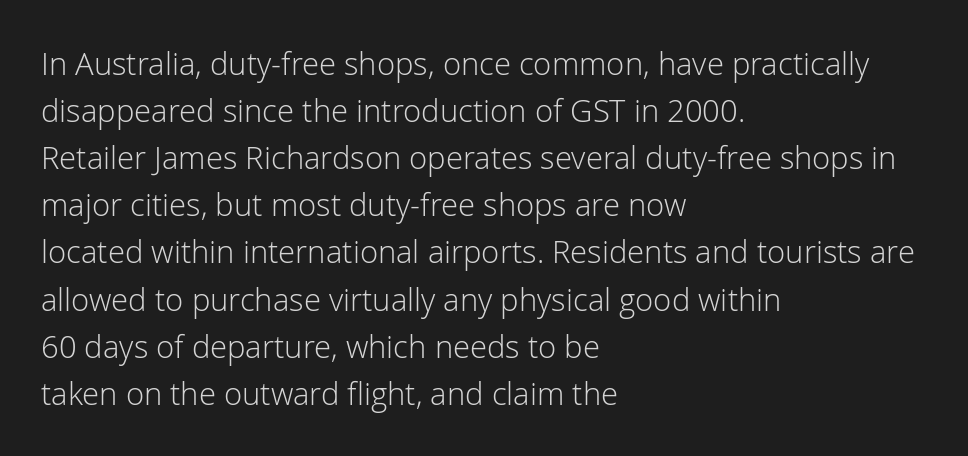
A typesetter would call this leading conventional body-copy spacing. A bare baseline throughout the passage. A quiet, ordinary-to-light weight characterises the typeface. Ascenders rise straight up at ninety degrees. Stroke terminals: plain, sans-serif.
